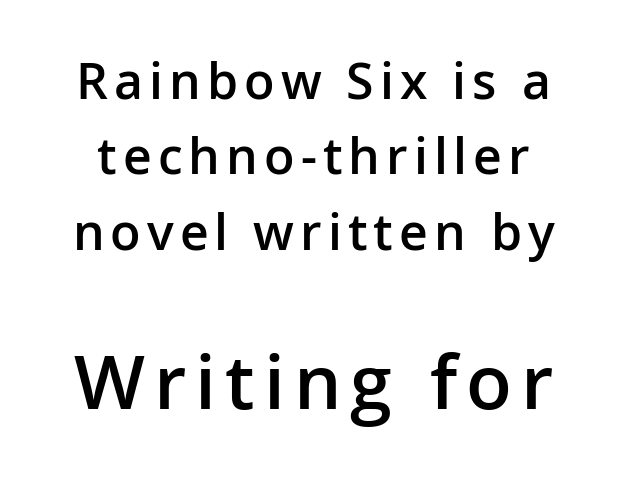
The image shows 75 px semibold sans-serif type, upright; set normal line spacing (1.51x), not underlined; the second (bottom) block is 1.5x larger; low stroke contrast and a medium x-height.
